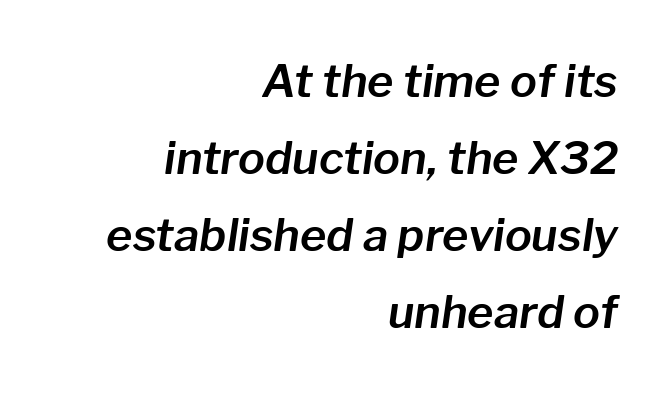
{"italic": "yes", "lean": "right", "slant_degrees": 8, "width": "normal", "stroke_contrast": "low", "x_height": "medium", "monospaced": "no", "underline": "no", "align": "right", "line_spacing_ratio": 1.71, "letter_spacing": "normal", "letter_spacing_em": 0.0, "glyph_px": 45}
